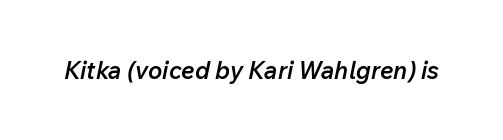
{"italic": "yes", "lean": "right", "slant_degrees": 12, "bold": "semi", "underline": "no", "letter_spacing": "normal", "letter_spacing_em": 0.0, "glyph_px": 24}
